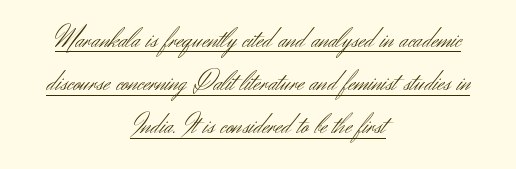
Q: Is the text bold? A: No.
Q: Is the text italic (slanted)? A: Yes.
Q: Is the typeface a serif or a sans-serif typeface? A: Sans-serif.
Q: Is the text underlined? A: Yes.
Q: How is the paragraph aligned? A: Centered.
Q: Is the spacing between letters normal or unusually wide? A: Normal.
Q: Is the spacing between lines tight, normal or loose? A: Normal.
Q: Width (condensed, normal, or wide)? A: Normal.
Q: Stroke contrast? A: Medium.
Q: x-height? A: Small.
Q: Monospaced? A: No.
